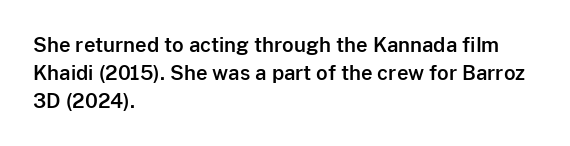
{"italic": "no", "underline": "no", "align": "left", "line_spacing": "normal", "line_spacing_ratio": 1.39, "letter_spacing": "normal", "letter_spacing_em": 0.0, "glyph_px": 20}
